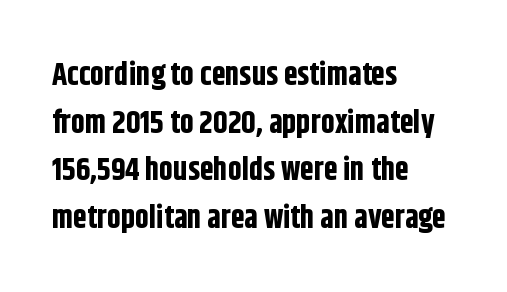
{"serif": "no", "italic": "no", "bold": "yes", "weight": "bold", "width": "condensed", "stroke_contrast": "low", "x_height": "large", "monospaced": "no", "underline": "no", "align": "left", "line_spacing": "normal", "line_spacing_ratio": 1.54, "letter_spacing": "normal", "letter_spacing_em": 0.0, "glyph_px": 31}
